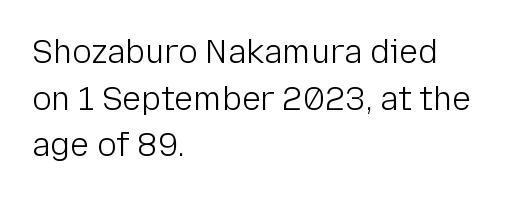
The image shows 32 px light sans-serif type, upright; set left-aligned, normal line spacing (1.46x), normal letter spacing, not underlined; low stroke contrast and a medium x-height.
